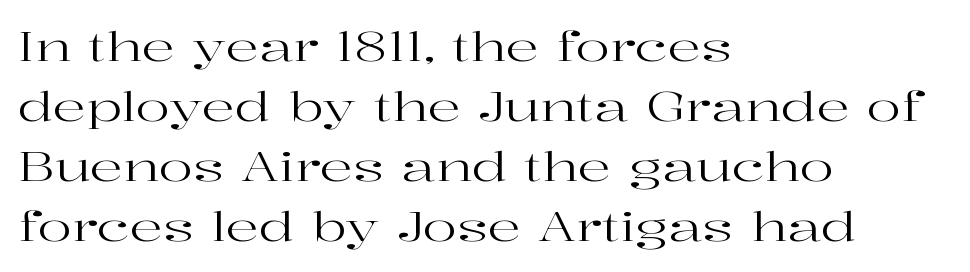
Q: Is the text bold? A: No.
Q: Is the text italic (slanted)? A: No, it is upright.
Q: Is the typeface a serif or a sans-serif typeface? A: Serif.
Q: Is the text underlined? A: No.
Q: How is the paragraph aligned? A: Left-aligned.
Q: Is the spacing between letters normal or unusually wide? A: Normal.
Q: Is the spacing between lines tight, normal or loose? A: Normal.
Q: Width (condensed, normal, or wide)? A: Wide.
Q: Stroke contrast? A: High.
Q: x-height? A: Medium.
Q: Monospaced? A: No.
